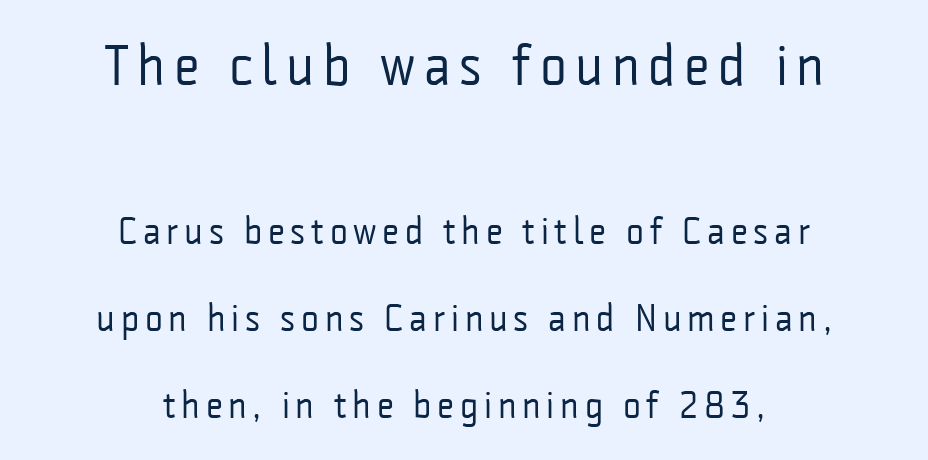
{"serif": "no", "italic": "no", "bold": "no", "weight": "regular", "width": "condensed", "stroke_contrast": "low", "x_height": "medium", "monospaced": "no", "underline": "no", "align": "center", "line_spacing": "loose", "line_spacing_ratio": 2.3, "larger_block": "first", "size_ratio": 1.5, "glyph_px": 57}
